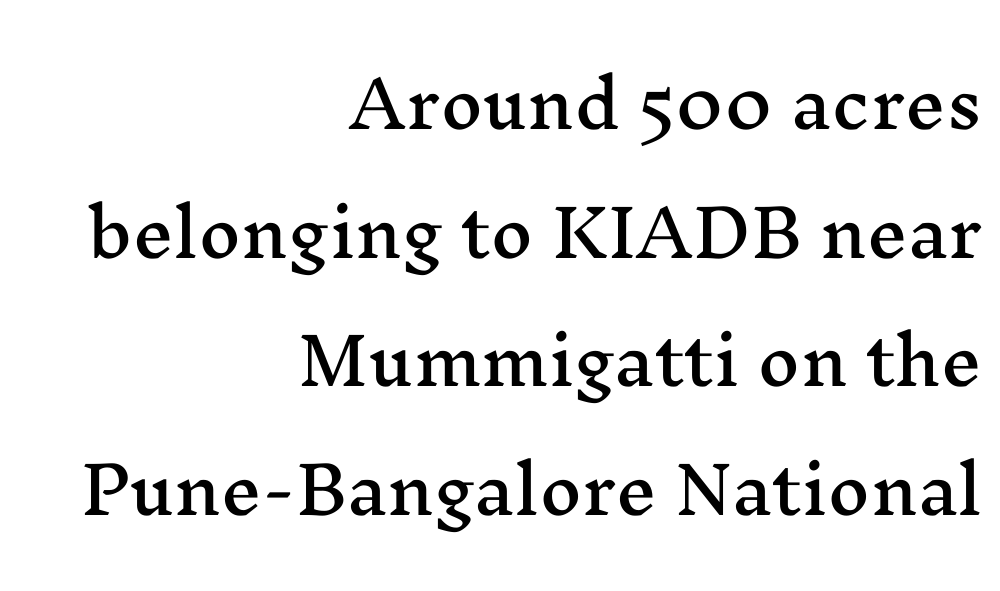
The image shows 65 px wide serif type, upright; set right-aligned, loose line spacing (1.98x), normal letter spacing, not underlined; medium stroke contrast and a medium x-height.
